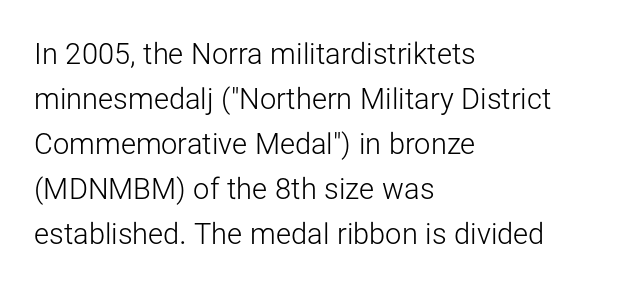
The image shows 29 px light sans-serif type, upright; set left-aligned, normal line spacing (1.55x), normal letter spacing, not underlined; low stroke contrast and a medium x-height.
